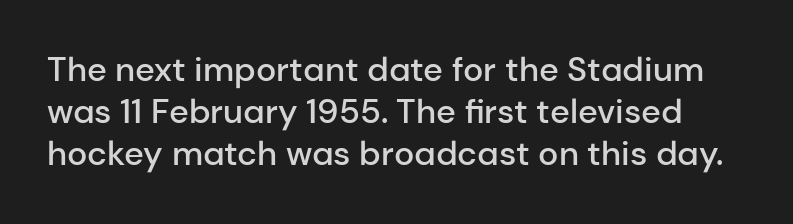
It's the straight-up-and-down kind of type. You could not count columns in this text — the font is proportionally spaced. The tracking reads as untouched default to a designer's eye. A clean baseline with only descenders dipping below it. Nope, no serifs anywhere on these letters. Moderately thickened strokes mark this as semibold type.
